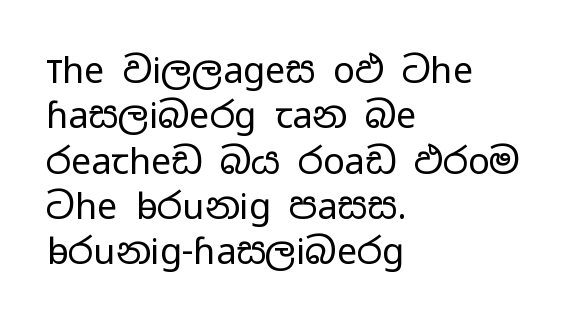
Q: Is the text bold? A: No.
Q: Is the text italic (slanted)? A: No, it is upright.
Q: Is the typeface a serif or a sans-serif typeface? A: Sans-serif.
Q: Is the text underlined? A: No.
Q: How is the paragraph aligned? A: Left-aligned.
Q: Is the spacing between letters normal or unusually wide? A: Normal.
Q: Is the spacing between lines tight, normal or loose? A: Normal.
Q: Width (condensed, normal, or wide)? A: Wide.
Q: Stroke contrast? A: Low.
Q: x-height? A: Medium.
Q: Monospaced? A: No.
